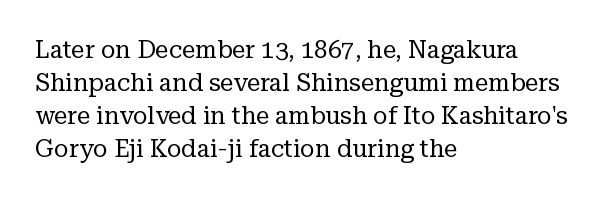
Q: Is the text bold? A: No.
Q: Is the text italic (slanted)? A: No, it is upright.
Q: Is the text underlined? A: No.
Q: How is the paragraph aligned? A: Left-aligned.
Q: Is the spacing between letters normal or unusually wide? A: Normal.
Q: Is the spacing between lines tight, normal or loose? A: Normal.
